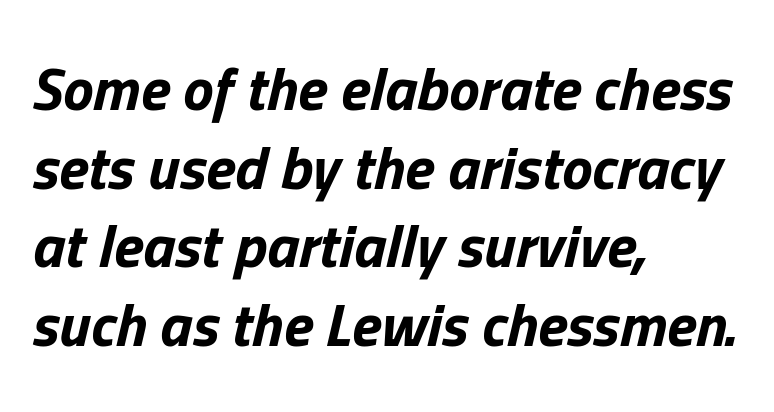
The image shows 61 px bold type, italic (leaning right); set left-aligned, normal line spacing (1.29x), normal letter spacing, not underlined; low stroke contrast and a medium x-height.
